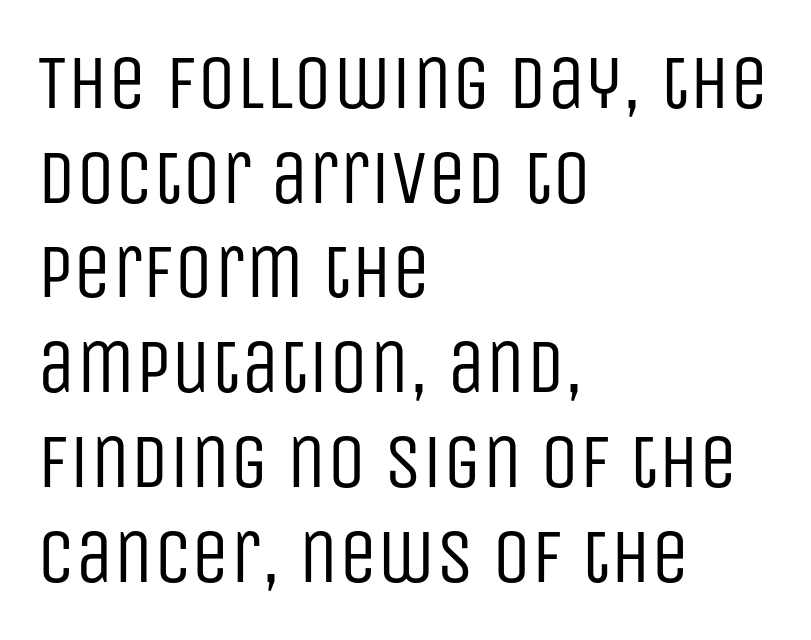
{"serif": "no", "italic": "no", "bold": "no", "weight": "regular", "width": "condensed", "stroke_contrast": "low", "x_height": "large", "monospaced": "no", "underline": "no", "align": "left", "line_spacing_ratio": 1.23, "letter_spacing": "normal", "letter_spacing_em": 0.0, "glyph_px": 77}
